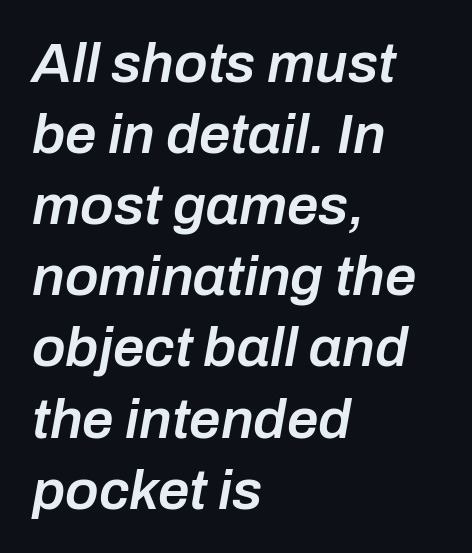
Clear beneath every line of the passage. The face used here is proportionally spaced, like ordinary book or web type. Notice how the passage keeps a crisp vertical edge on the left only. Regular leading.
